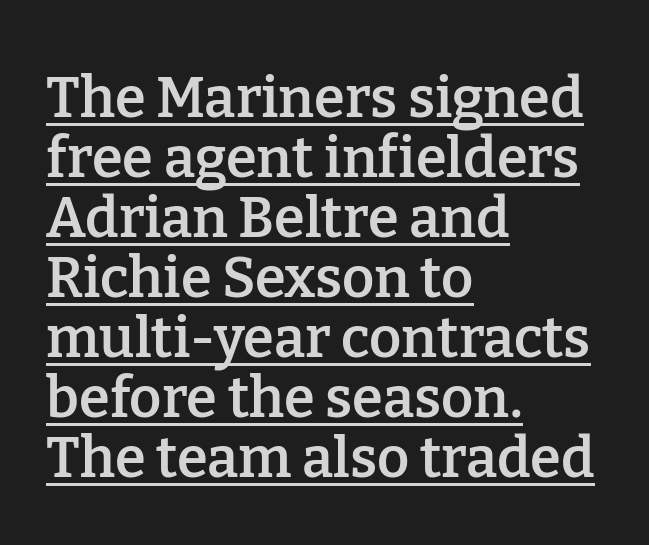
Q: Is the text bold? A: Semi-bold.
Q: Is the text italic (slanted)? A: No, it is upright.
Q: Is the typeface a serif or a sans-serif typeface? A: Serif.
Q: Is the text underlined? A: Yes.
Q: How is the paragraph aligned? A: Left-aligned.
Q: Is the spacing between letters normal or unusually wide? A: Normal.
Q: Is the spacing between lines tight, normal or loose? A: Tight.
Q: Width (condensed, normal, or wide)? A: Normal.
Q: Stroke contrast? A: Low.
Q: x-height? A: Medium.
Q: Monospaced? A: No.
